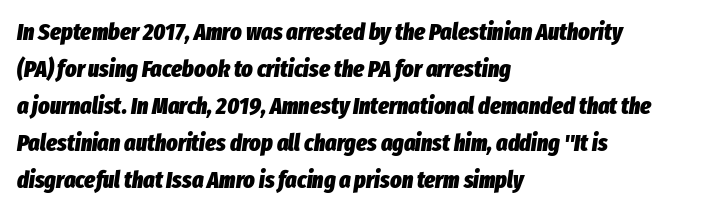
The image shows 24 px bold type, italic (leaning right); set left-aligned, normal line spacing (1.54x), normal letter spacing, not underlined.
